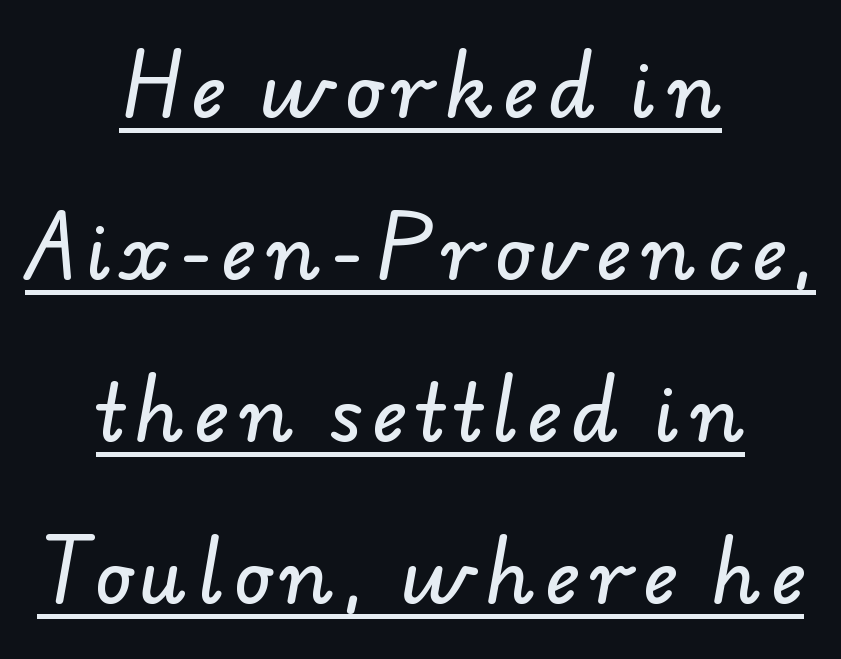
Glance below the letters and you will spot a drawn line. Leftover space on each line is divided equally before and after the words. Loosely led — the rows are spread out. The letters advance in unequal steps, a hallmark of proportional type. Note: no serifs on the glyphs.
